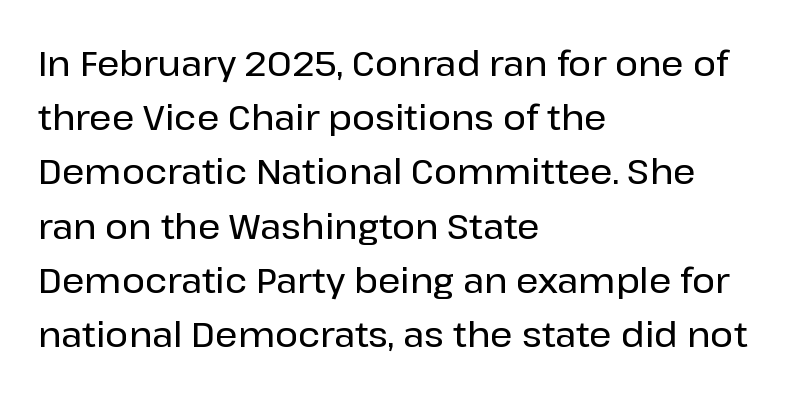
Q: Is the text italic (slanted)? A: No, it is upright.
Q: Is the typeface a serif or a sans-serif typeface? A: Sans-serif.
Q: Is the text underlined? A: No.
Q: How is the paragraph aligned? A: Left-aligned.
Q: Is the spacing between letters normal or unusually wide? A: Normal.
Q: Is the spacing between lines tight, normal or loose? A: Normal.
Q: Width (condensed, normal, or wide)? A: Normal.
Q: Stroke contrast? A: Low.
Q: x-height? A: Medium.
Q: Monospaced? A: No.
